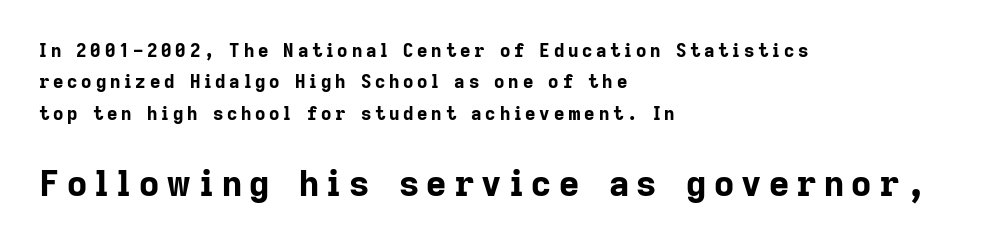
Q: Is the text bold? A: Yes.
Q: Is the text italic (slanted)? A: No, it is upright.
Q: Is the typeface a serif or a sans-serif typeface? A: Sans-serif.
Q: Is the text underlined? A: No.
Q: How is the paragraph aligned? A: Left-aligned.
Q: Is the spacing between letters normal or unusually wide? A: Unusually wide.
Q: Which block of text is set in a larger size, the first (top) or the second (bottom)? A: The second (bottom) one.
Q: Width (condensed, normal, or wide)? A: Normal.
Q: Stroke contrast? A: Low.
Q: x-height? A: Medium.
Q: Monospaced? A: No.
